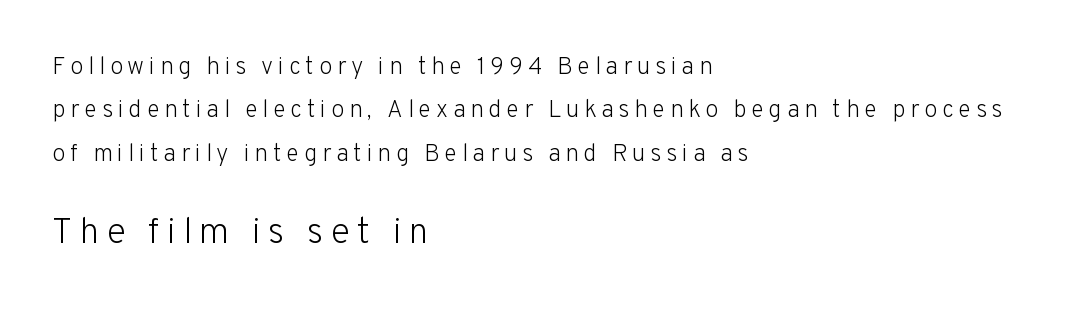
This sample uses a sans-serif face. One-word summary of the alignment: left. Do the characters align in a grid? No, the font is proportional. Check under the words: just untouched page.
